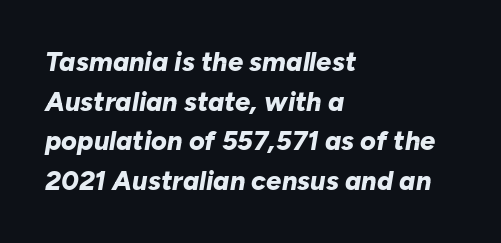
{"italic": "yes", "lean": "right", "slant_degrees": 10, "bold": "yes", "underline": "no", "align": "left", "line_spacing": "normal", "line_spacing_ratio": 1.47, "letter_spacing": "normal", "letter_spacing_em": 0.0, "glyph_px": 27}
